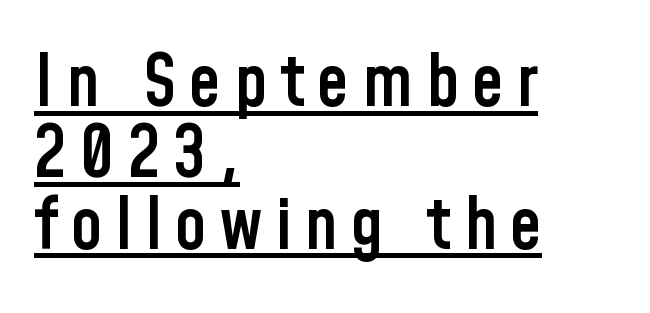
The rag falls on the right side of this text block. Does the type have serifs? No, each stem ends abruptly. What weight is shown? A semibold, between regular and bold. The rendering uses natural spacing where letterforms have individual widths. Ascenders rise straight up at ninety degrees.
